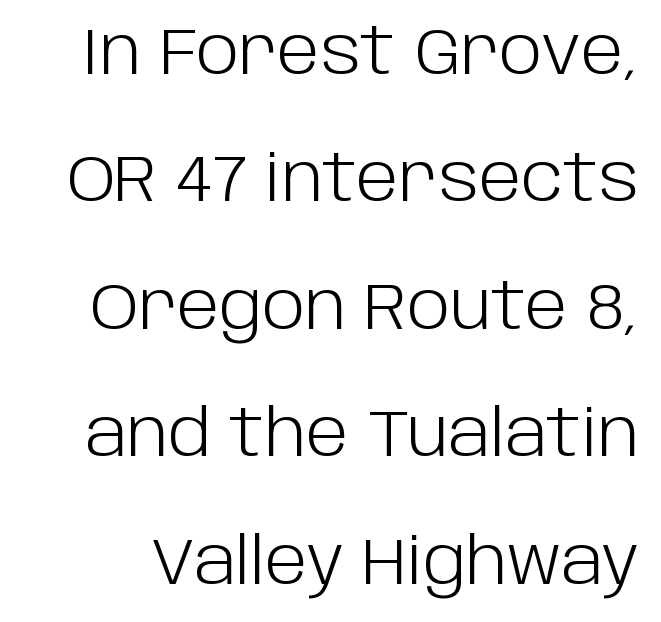
Q: Is the text bold? A: No.
Q: Is the text italic (slanted)? A: No, it is upright.
Q: Is the typeface a serif or a sans-serif typeface? A: Sans-serif.
Q: Is the text underlined? A: No.
Q: Is the spacing between letters normal or unusually wide? A: Normal.
Q: Is the spacing between lines tight, normal or loose? A: Loose.
Q: Width (condensed, normal, or wide)? A: Normal.
Q: Stroke contrast? A: Low.
Q: x-height? A: Large.
Q: Monospaced? A: No.
